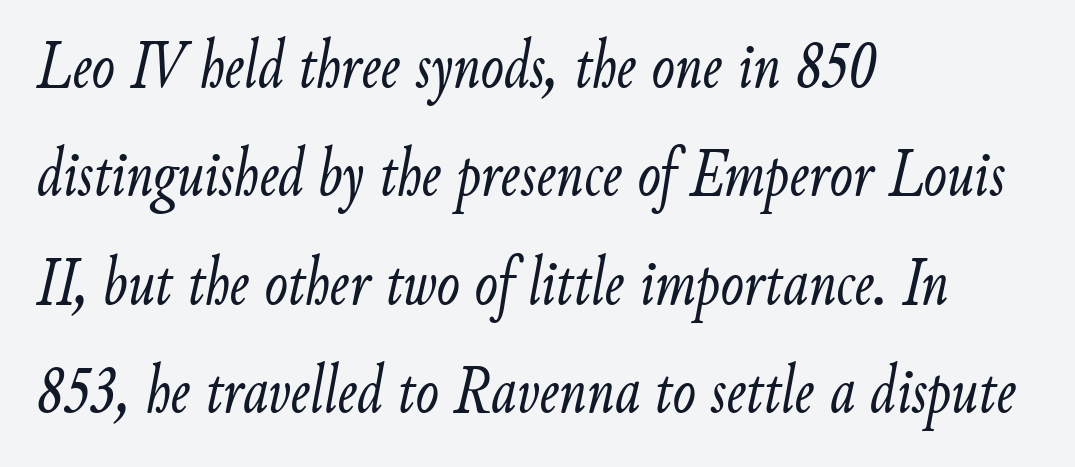
The image shows 69 px light, condensed type, italic (leaning right); set left-aligned, normal line spacing (1.57x), normal letter spacing, not underlined; low stroke contrast and a small x-height.
